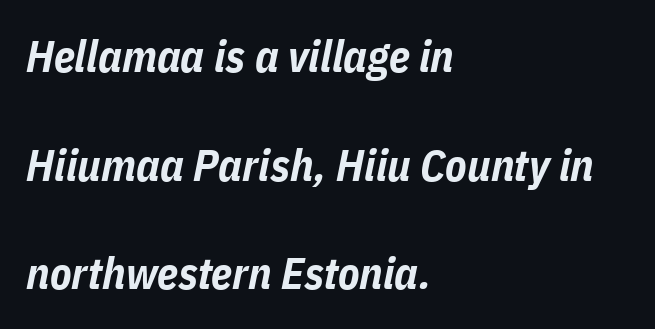
{"italic": "yes", "lean": "right", "slant_degrees": 11, "bold": "yes", "weight": "bold", "width": "condensed", "stroke_contrast": "low", "x_height": "medium", "monospaced": "no", "underline": "no", "align": "left", "line_spacing": "loose", "line_spacing_ratio": 2.47, "letter_spacing": "normal", "letter_spacing_em": 0.0, "glyph_px": 44}
